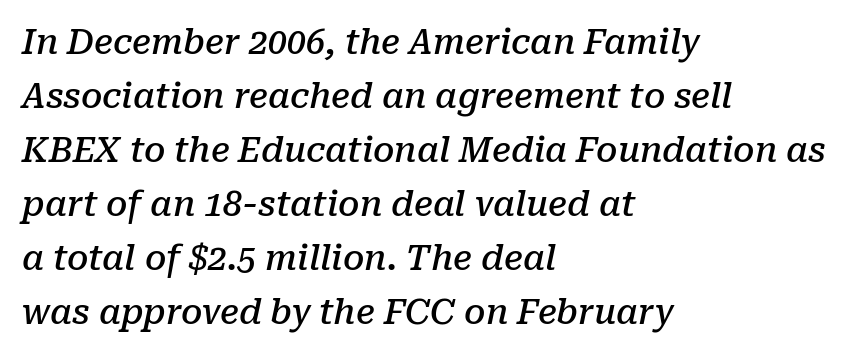
Q: Is the text bold? A: Semi-bold.
Q: Is the text italic (slanted)? A: Yes, it leans right by about 10 degrees.
Q: Is the typeface a serif or a sans-serif typeface? A: Serif.
Q: Is the text underlined? A: No.
Q: How is the paragraph aligned? A: Left-aligned.
Q: Is the spacing between letters normal or unusually wide? A: Normal.
Q: Is the spacing between lines tight, normal or loose? A: Normal.
Q: Width (condensed, normal, or wide)? A: Normal.
Q: Stroke contrast? A: Low.
Q: x-height? A: Medium.
Q: Monospaced? A: No.
